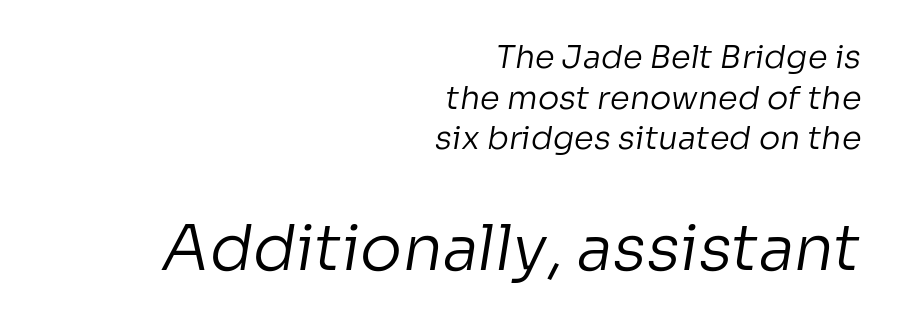
The image shows 63 px regular-weight sans-serif type; set right-aligned, normal line spacing (1.27x), normal letter spacing, not underlined; the second (bottom) block is 1.97x larger; low stroke contrast and a medium x-height.
